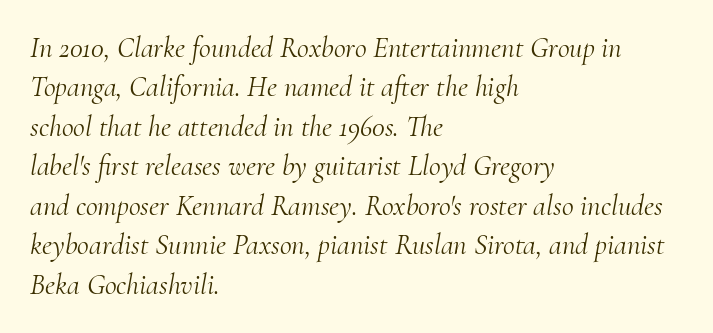
The gaps between neighbouring characters are ordinary and unremarkable. The words here are not underlined. You could not count columns in this text — the font is proportionally spaced. The text block is weighted toward the left margin, trailing off unevenly rightward. Normally led — the rows are evenly, conventionally spaced.
